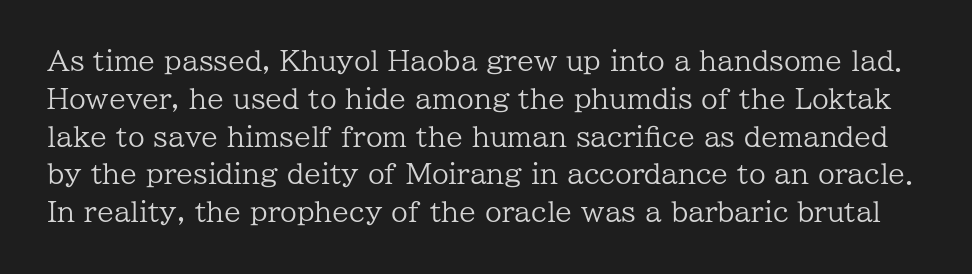
{"italic": "no", "bold": "no", "underline": "no", "line_spacing": "normal", "line_spacing_ratio": 1.4, "letter_spacing": "normal", "letter_spacing_em": 0.0, "glyph_px": 27}
